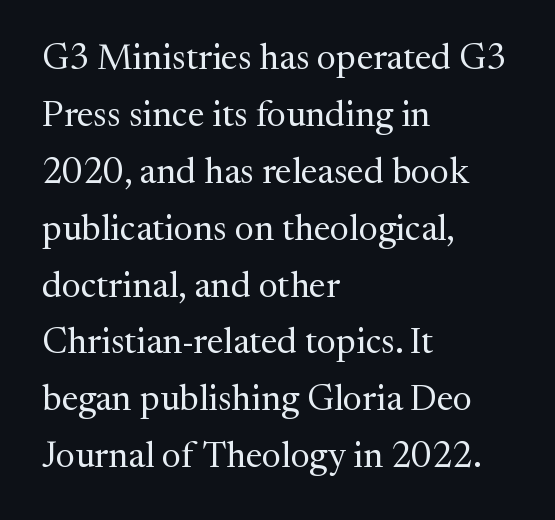
The image shows 36 px regular-weight serif type, upright; set left-aligned, normal line spacing (1.58x), normal letter spacing, not underlined; medium stroke contrast and a medium x-height.
